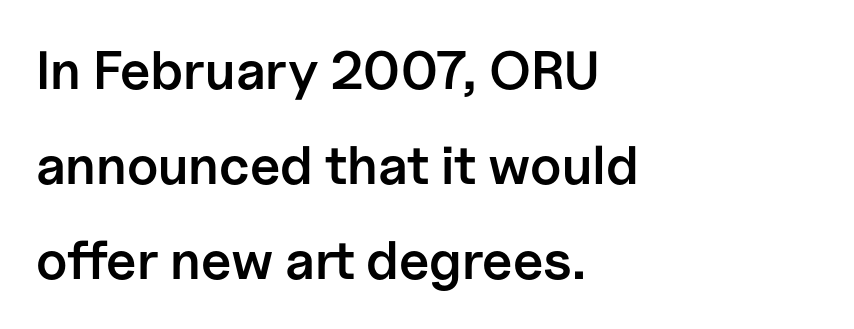
{"serif": "no", "italic": "no", "bold": "semi", "weight": "semibold", "width": "normal", "stroke_contrast": "low", "x_height": "medium", "monospaced": "no", "underline": "no", "align": "left", "line_spacing_ratio": 1.76, "letter_spacing": "normal", "letter_spacing_em": 0.0, "glyph_px": 54}
